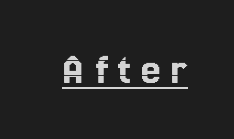
Q: Is the text italic (slanted)? A: No, it is upright.
Q: Is the text underlined? A: Yes.
Q: Is the spacing between letters normal or unusually wide? A: Unusually wide.
Q: Width (condensed, normal, or wide)? A: Condensed.
Q: x-height? A: Medium.
Q: Monospaced? A: No.
